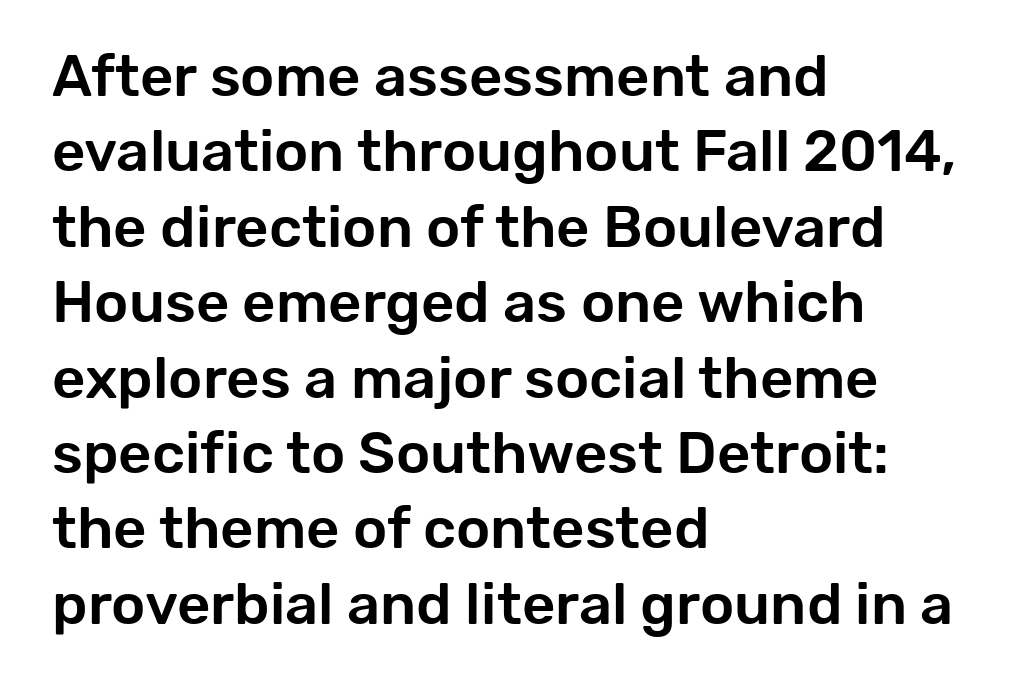
Beneath every word, the page is bare. Caption: multi-line text, flush left, ragged right. The letters advance in unequal steps, a hallmark of proportional type. Upright lettering throughout.
